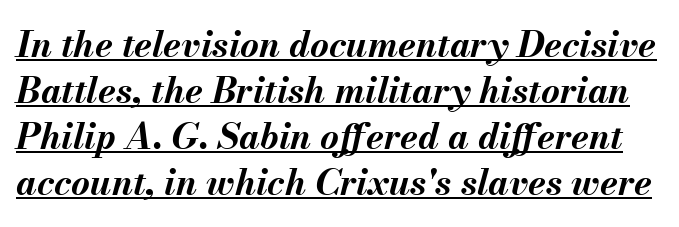
{"italic": "yes", "lean": "right", "slant_degrees": 13, "bold": "yes", "weight": "bold", "width": "normal", "stroke_contrast": "medium", "x_height": "small", "monospaced": "no", "underline": "yes", "line_spacing": "normal", "line_spacing_ratio": 1.28, "letter_spacing": "normal", "letter_spacing_em": 0.0, "glyph_px": 36}
